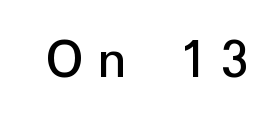
Is this a fixed-width face? No — the glyphs have proportional, varying widths. The cut favours lightness, reaching ordinary text weight at its darkest. Ordinary non-slanted type is in use. The string is rendered with underlining switched off. Students, note that the glyphs here are deliberately spaced far apart. This rendering employs a face without finishing strokes, i.e., a sans-serif.
